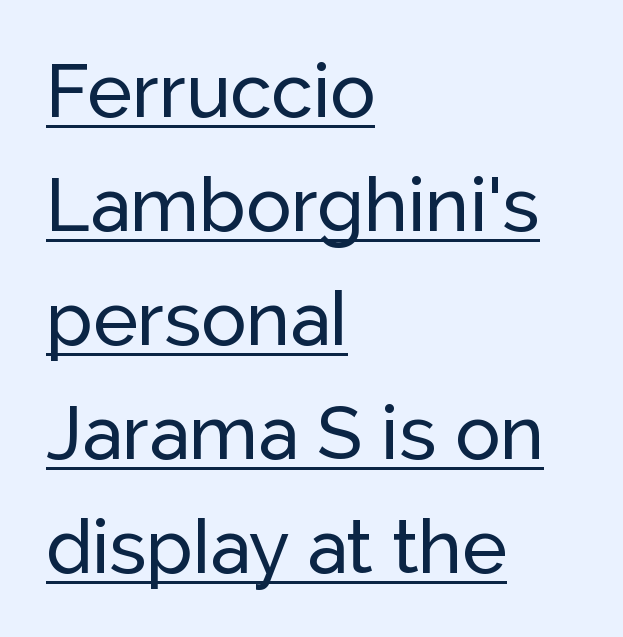
Q: Is the text italic (slanted)? A: No, it is upright.
Q: Is the typeface a serif or a sans-serif typeface? A: Sans-serif.
Q: Is the text underlined? A: Yes.
Q: How is the paragraph aligned? A: Left-aligned.
Q: Is the spacing between letters normal or unusually wide? A: Normal.
Q: Is the spacing between lines tight, normal or loose? A: Normal.
Q: Width (condensed, normal, or wide)? A: Normal.
Q: Stroke contrast? A: Low.
Q: x-height? A: Medium.
Q: Monospaced? A: No.
